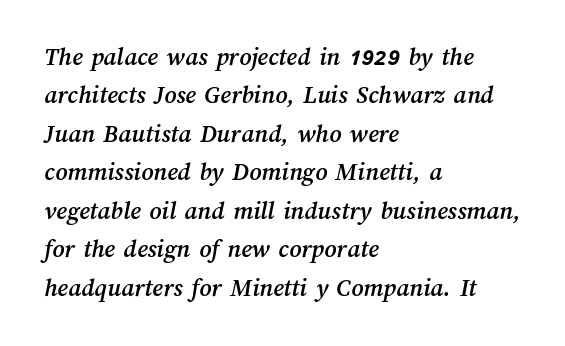
The image shows 26 px text type; set left-aligned, normal line spacing (1.48x), normal letter spacing, not underlined.
